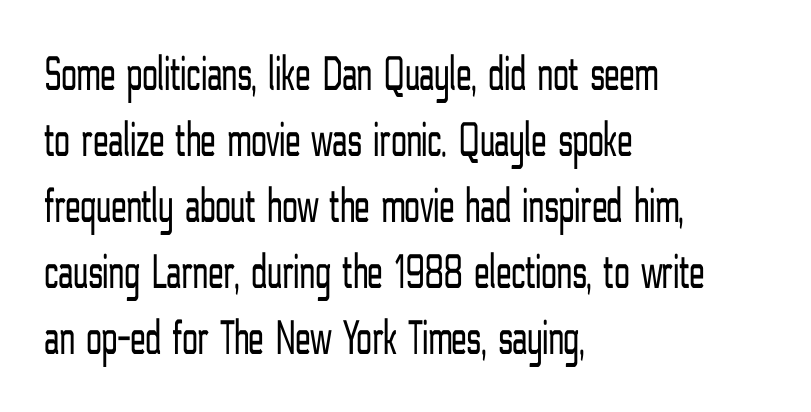
The image shows 50 px light, condensed sans-serif type, upright; set left-aligned, normal line spacing (1.32x), normal letter spacing, not underlined; low stroke contrast and a medium x-height.
